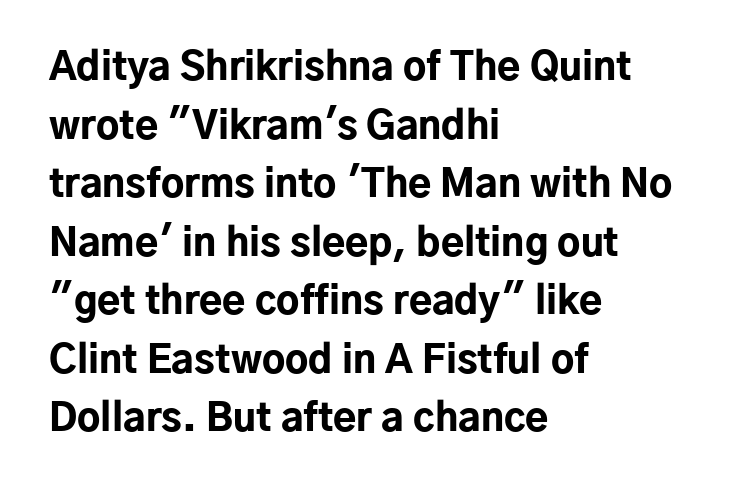
The image shows 38 px bold sans-serif type, upright; set left-aligned, normal line spacing (1.54x), normal letter spacing, not underlined; low stroke contrast and a medium x-height.
